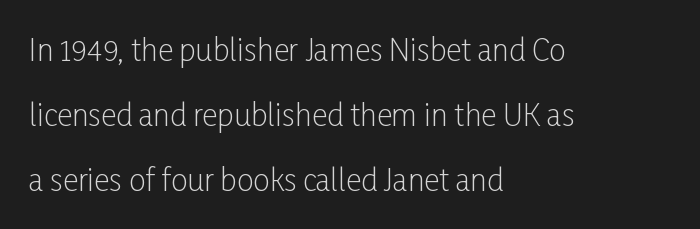
The image shows 30 px light, condensed sans-serif type, upright; set left-aligned, loose line spacing (2.17x), normal letter spacing, not underlined; low stroke contrast and a medium x-height.
